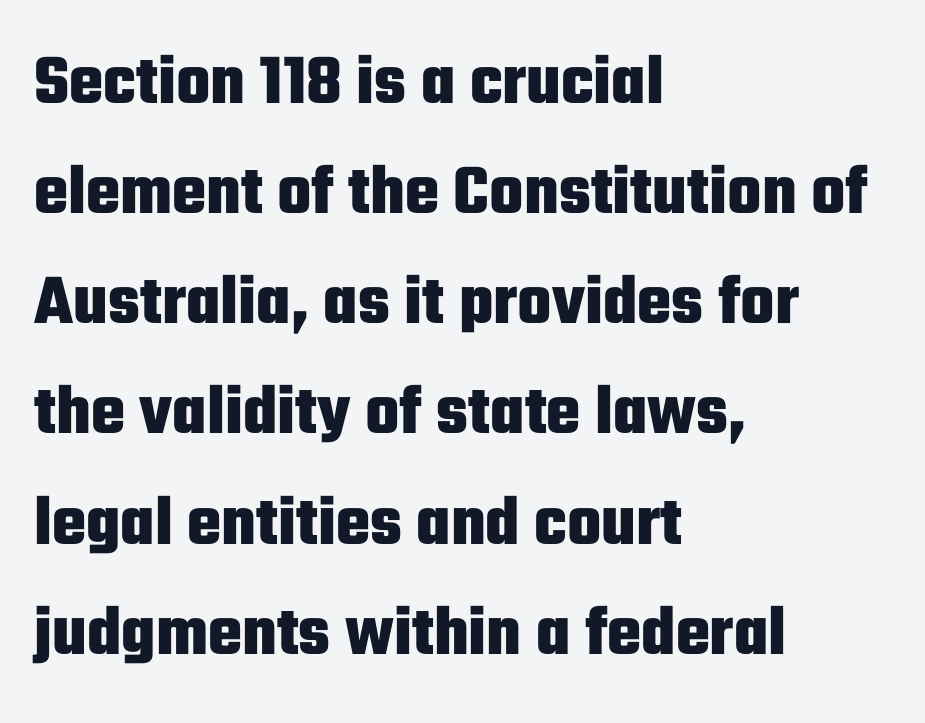
The image shows 72 px heavy, condensed sans-serif type, upright; set left-aligned, normal line spacing (1.53x), normal letter spacing, not underlined; low stroke contrast and a medium x-height.
